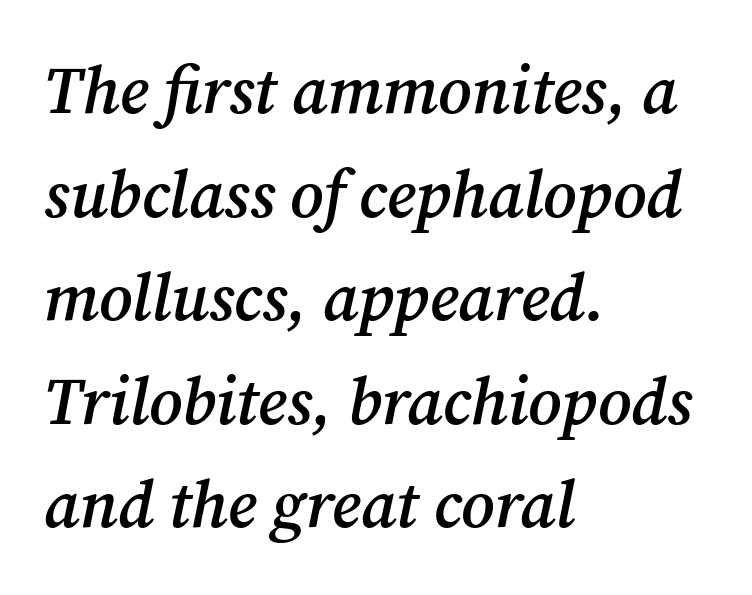
The image shows 66 px semibold serif type, italic (leaning right); set left-aligned, normal line spacing (1.57x), normal letter spacing, not underlined; medium stroke contrast and a medium x-height.
